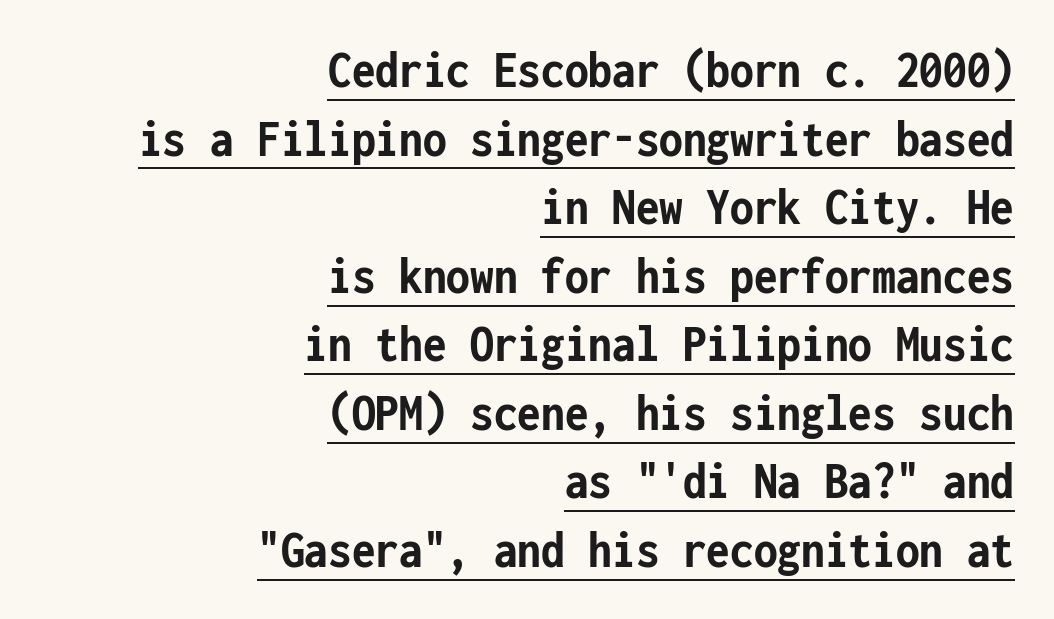
Typeset ragged left — the right edge is the straight one. Normally led — the rows are evenly, conventionally spaced. These lines keep a tight, regular rhythm from letter to letter. A roman cut, with each character standing at attention. Does the type have serifs? No, each stem ends abruptly. The rendering uses a bold face; every stroke is thick and dark.
